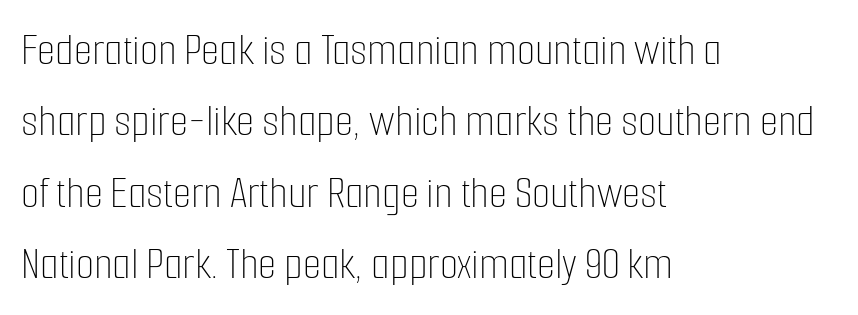
Q: Is the text bold? A: No.
Q: Is the text italic (slanted)? A: No, it is upright.
Q: Is the text underlined? A: No.
Q: How is the paragraph aligned? A: Left-aligned.
Q: Is the spacing between letters normal or unusually wide? A: Normal.
Q: Is the spacing between lines tight, normal or loose? A: Normal.
Q: Width (condensed, normal, or wide)? A: Condensed.
Q: Stroke contrast? A: Low.
Q: x-height? A: Medium.
Q: Monospaced? A: No.
